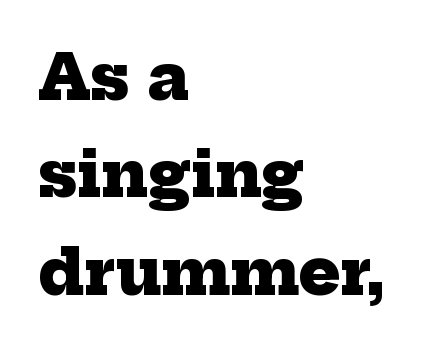
The image shows 62 px heavy serif type; set left-aligned, normal line spacing (1.57x), normal letter spacing, not underlined; low stroke contrast and a medium x-height.
